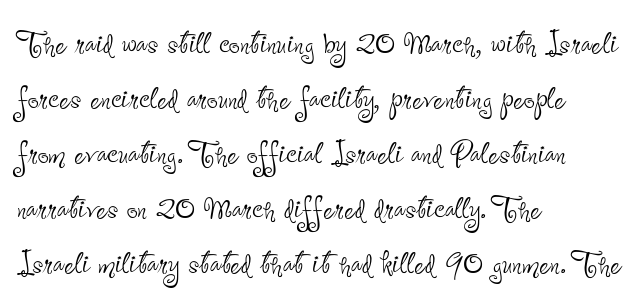
The image shows 39 px thin, condensed sans-serif type; set left-aligned, normal line spacing (1.41x), normal letter spacing, not underlined; low stroke contrast and a small x-height.
